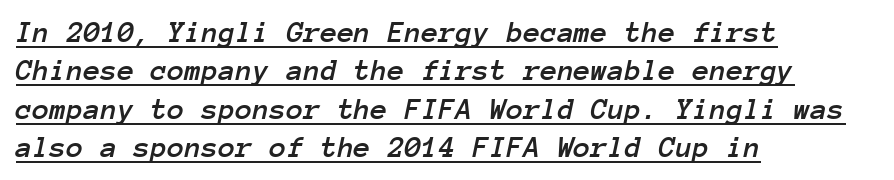
Q: Is the text italic (slanted)? A: Yes, it leans right by about 12 degrees.
Q: Is the text underlined? A: Yes.
Q: How is the paragraph aligned? A: Left-aligned.
Q: Is the spacing between letters normal or unusually wide? A: Normal.
Q: Width (condensed, normal, or wide)? A: Normal.
Q: Stroke contrast? A: Low.
Q: x-height? A: Medium.
Q: Monospaced? A: Yes.
